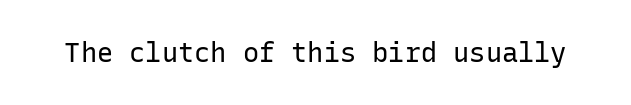
The image shows 27 px text type, upright; set normal letter spacing, not underlined.
